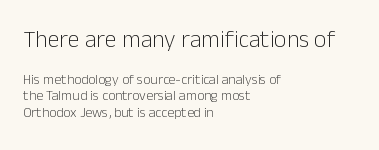
Q: Is the text bold? A: No.
Q: Is the text italic (slanted)? A: No, it is upright.
Q: Is the text underlined? A: No.
Q: How is the paragraph aligned? A: Left-aligned.
Q: Is the spacing between letters normal or unusually wide? A: Normal.
Q: Which block of text is set in a larger size, the first (top) or the second (bottom)? A: The first (top) one.
